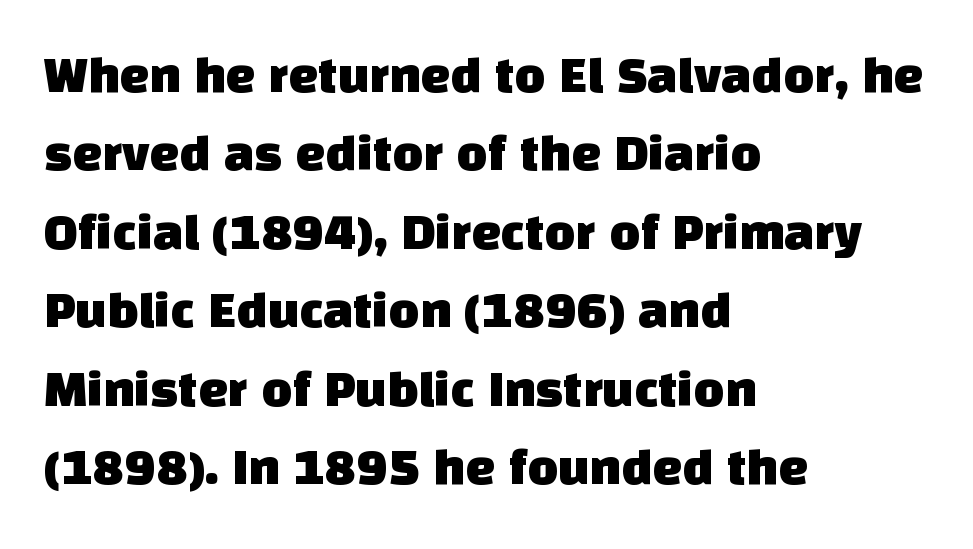
{"serif": "no", "width": "normal", "stroke_contrast": "low", "x_height": "large", "monospaced": "no", "underline": "no", "align": "left", "line_spacing": "normal", "line_spacing_ratio": 1.48, "letter_spacing": "normal", "letter_spacing_em": 0.0, "glyph_px": 53}
